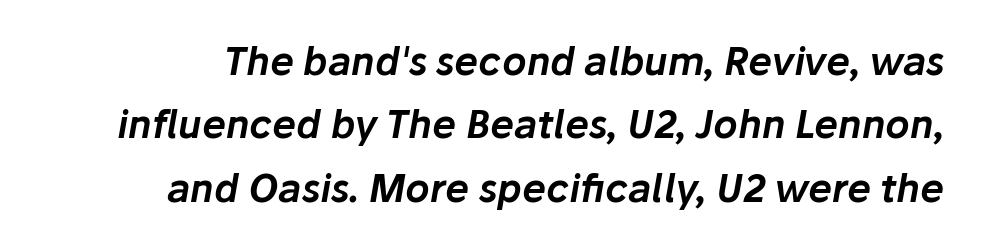
The image shows 38 px text type, italic (leaning right); set normal line spacing (1.67x), normal letter spacing, not underlined; low stroke contrast and a medium x-height.
